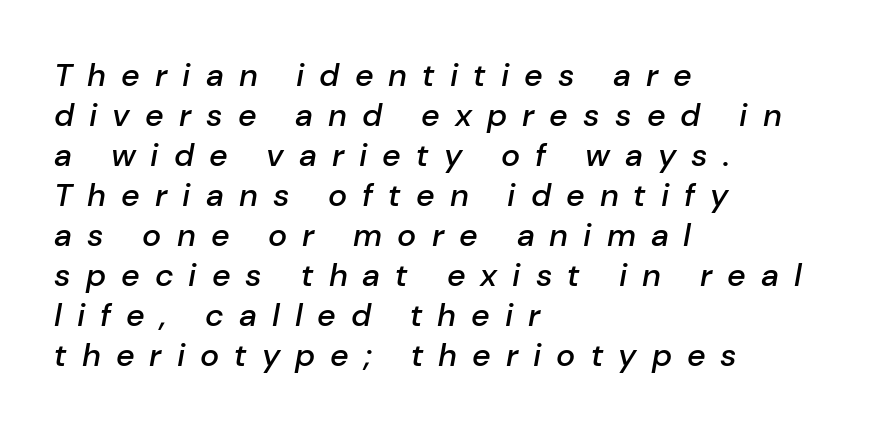
{"italic": "yes", "lean": "right", "slant_degrees": 10, "bold": "semi", "weight": "semibold", "width": "normal", "stroke_contrast": "low", "x_height": "medium", "monospaced": "no", "underline": "no", "align": "left", "line_spacing": "normal", "line_spacing_ratio": 1.25, "letter_spacing": "wide", "letter_spacing_em": 0.47, "glyph_px": 32}
